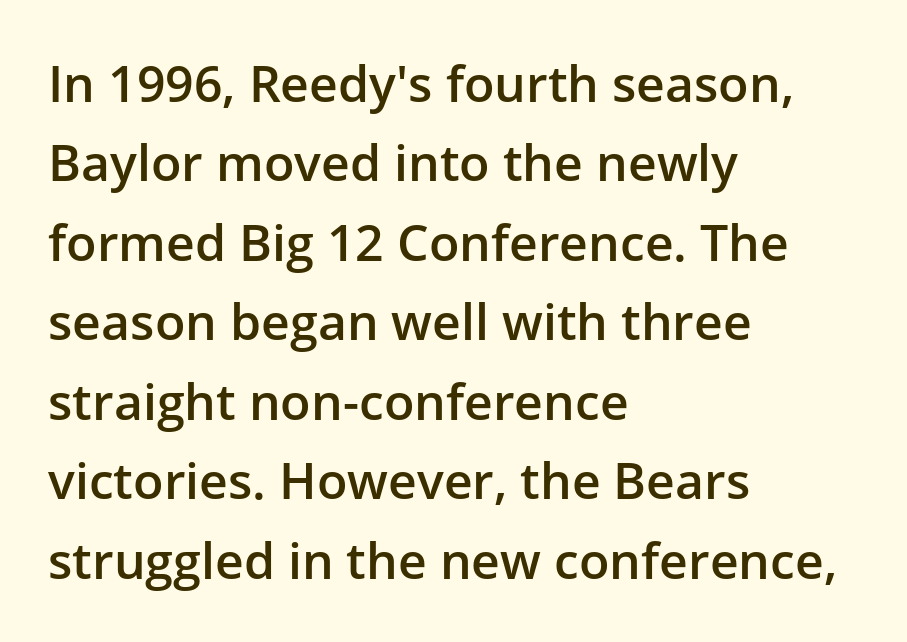
The face used here is proportionally spaced, like ordinary book or web type. The rendering uses a moderate line-height, typical for paragraphs. Glance below the letters and you will spot only blank space. Each letter's strokes conclude bluntly, with no projecting serifs. The face used here is rendered with its standard letterfit. The axis of the letterforms is exactly vertical.
